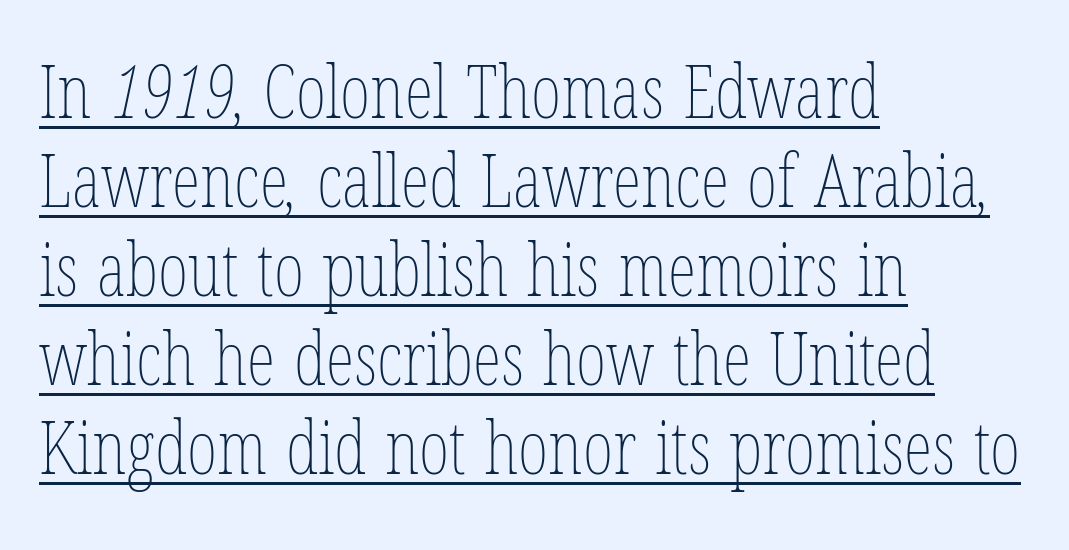
The image shows 73 px thin, condensed type; set left-aligned, line spacing 1.22x, normal letter spacing, underlined; low stroke contrast and a medium x-height.
